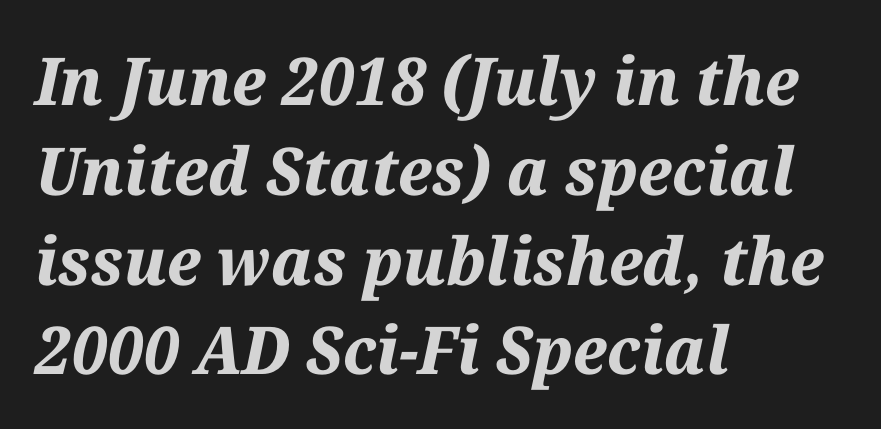
{"italic": "yes", "lean": "right", "slant_degrees": 12, "bold": "yes", "weight": "bold", "width": "normal", "stroke_contrast": "medium", "x_height": "medium", "monospaced": "no", "underline": "no", "align": "left", "line_spacing": "normal", "line_spacing_ratio": 1.36, "letter_spacing": "normal", "letter_spacing_em": 0.0, "glyph_px": 66}
